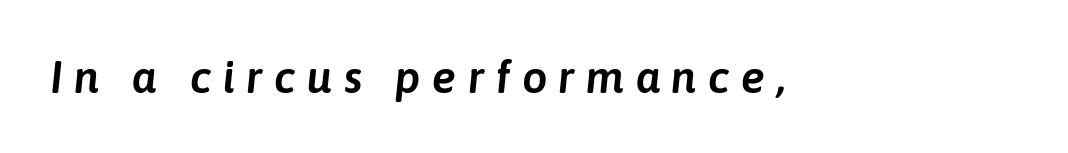
The image shows 45 px text type, italic (leaning right); set unusually wide letter spacing (+0.25 em), not underlined; low stroke contrast and a medium x-height.
